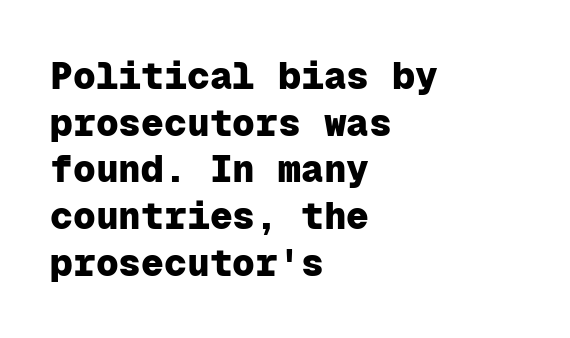
The image shows 38 px heavy sans-serif type, upright, monospaced; set left-aligned, line spacing 1.23x, normal letter spacing, not underlined; low stroke contrast and a medium x-height.
